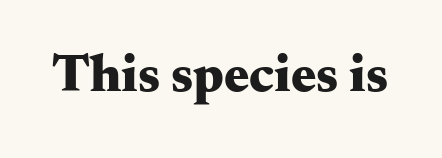
The image shows 53 px heavy, wide serif type, upright; set normal letter spacing, not underlined; medium stroke contrast and a small x-height.
